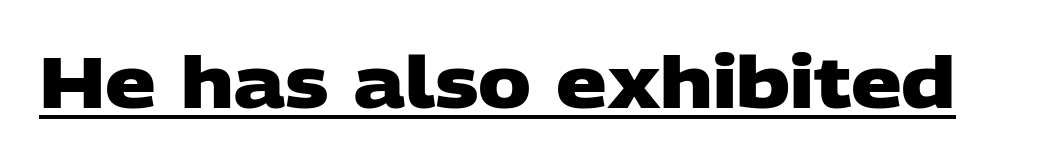
{"serif": "no", "bold": "yes", "weight": "heavy", "width": "wide", "stroke_contrast": "low", "x_height": "large", "monospaced": "no", "underline": "yes", "letter_spacing": "normal", "letter_spacing_em": 0.0, "glyph_px": 71}
